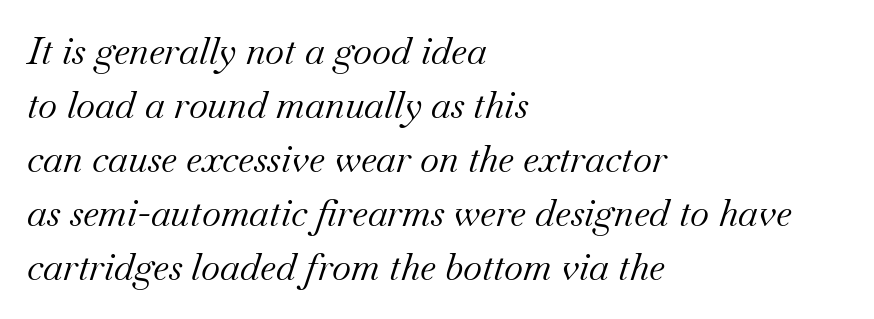
{"serif": "yes", "italic": "yes", "lean": "right", "slant_degrees": 18, "bold": "no", "weight": "regular", "width": "normal", "stroke_contrast": "medium", "x_height": "small", "monospaced": "no", "underline": "no", "align": "left", "line_spacing": "normal", "line_spacing_ratio": 1.46, "letter_spacing": "normal", "letter_spacing_em": 0.0, "glyph_px": 37}
